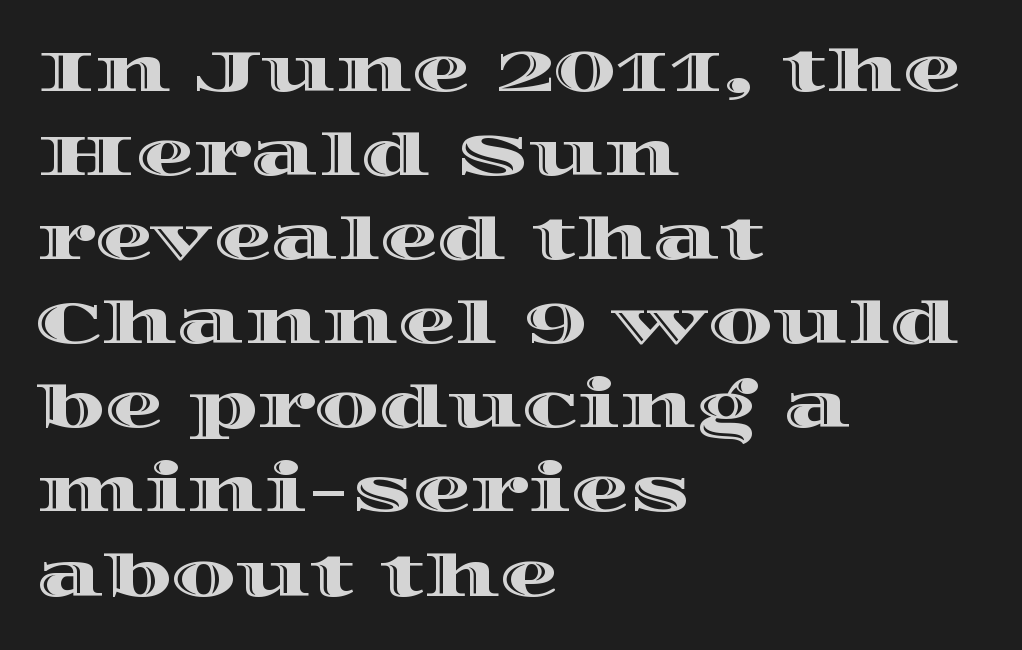
Q: Is the text italic (slanted)? A: No, it is upright.
Q: Is the text underlined? A: No.
Q: How is the paragraph aligned? A: Left-aligned.
Q: Is the spacing between letters normal or unusually wide? A: Normal.
Q: Is the spacing between lines tight, normal or loose? A: Normal.
Q: Width (condensed, normal, or wide)? A: Wide.
Q: x-height? A: Large.
Q: Monospaced? A: No.
